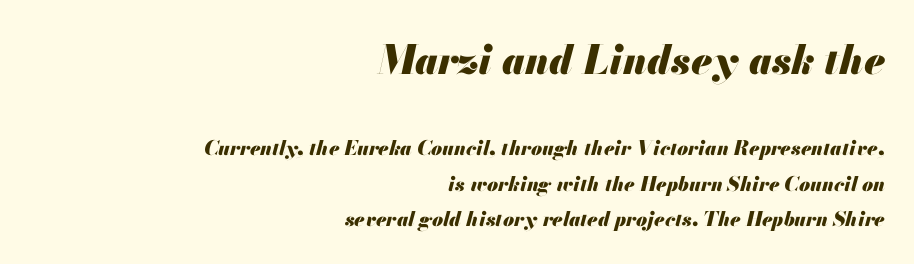
{"italic": "yes", "lean": "right", "slant_degrees": 13, "bold": "yes", "weight": "heavy", "width": "normal", "stroke_contrast": "medium", "x_height": "small", "monospaced": "no", "underline": "no", "align": "right", "line_spacing_ratio": 1.78, "letter_spacing": "normal", "letter_spacing_em": 0.0, "larger_block": "first", "size_ratio": 2.0, "glyph_px": 40}
